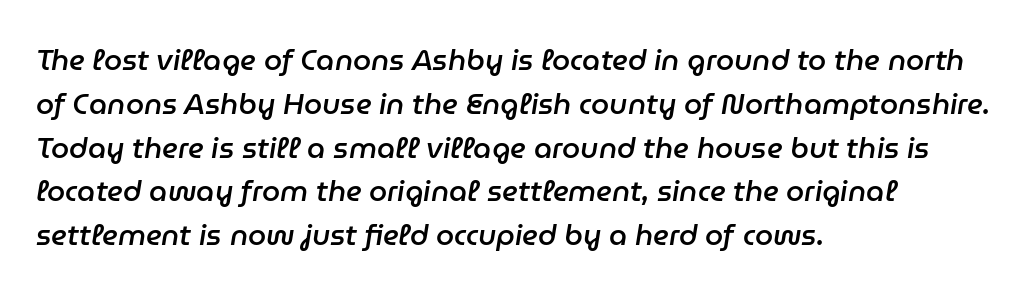
Q: Is the text bold? A: Semi-bold.
Q: Is the text italic (slanted)? A: Yes, it leans right by about 9 degrees.
Q: Is the text underlined? A: No.
Q: How is the paragraph aligned? A: Left-aligned.
Q: Is the spacing between letters normal or unusually wide? A: Normal.
Q: Is the spacing between lines tight, normal or loose? A: Normal.
Q: Width (condensed, normal, or wide)? A: Normal.
Q: Stroke contrast? A: Low.
Q: x-height? A: Medium.
Q: Monospaced? A: No.
